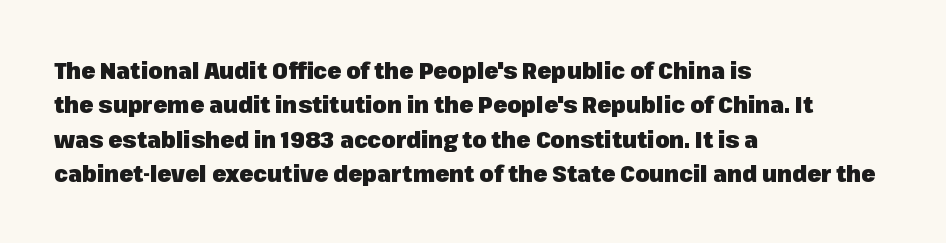
Q: Is the text bold? A: Yes.
Q: Is the text italic (slanted)? A: No, it is upright.
Q: Is the text underlined? A: No.
Q: How is the paragraph aligned? A: Left-aligned.
Q: Is the spacing between letters normal or unusually wide? A: Normal.
Q: Is the spacing between lines tight, normal or loose? A: Normal.
